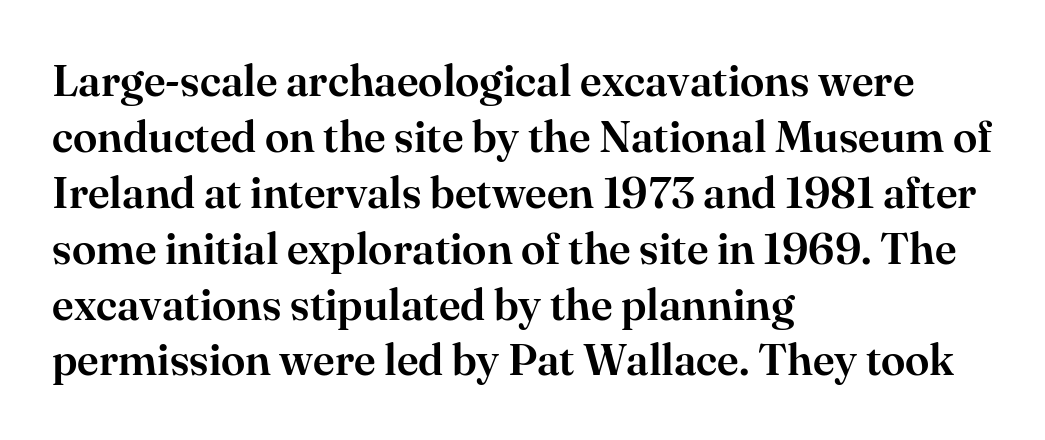
{"serif": "yes", "italic": "no", "width": "normal", "stroke_contrast": "high", "x_height": "small", "monospaced": "no", "underline": "no", "align": "left", "line_spacing": "normal", "line_spacing_ratio": 1.27, "letter_spacing": "normal", "letter_spacing_em": 0.0, "glyph_px": 44}
